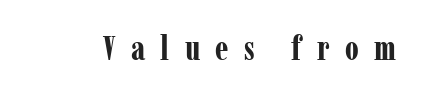
If you drew a line through each stem, it would be perfectly vertical. Varying glyph widths throughout — classic text-font behaviour. Look at the tracking — it's clearly loosened, letters drifting apart. Typesetter's note: full bold, strokes at maximum text heaviness. Unlike a clean sans, this face finishes its strokes with serifs.
